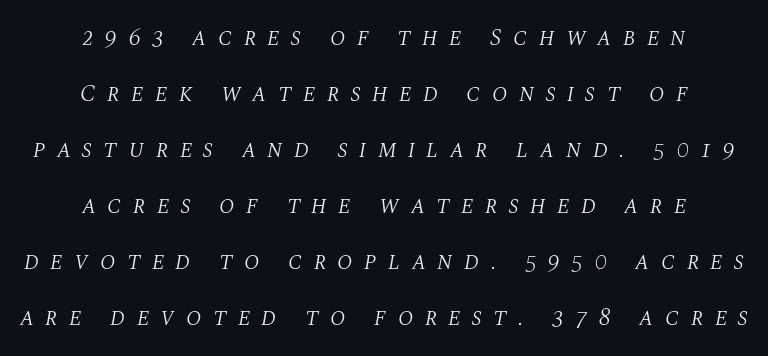
Q: Is the text bold? A: No.
Q: Is the text italic (slanted)? A: Yes, it leans right by about 10 degrees.
Q: Is the text underlined? A: No.
Q: How is the paragraph aligned? A: Centered.
Q: Is the spacing between letters normal or unusually wide? A: Unusually wide.
Q: Is the spacing between lines tight, normal or loose? A: Loose.
